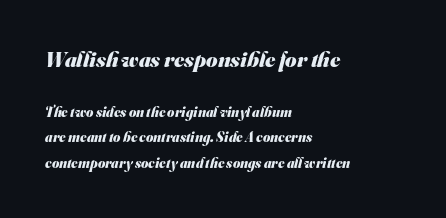
The image shows 22 px bold type; set left-aligned, line spacing 1.83x, normal letter spacing, not underlined; the first (top) block is 1.57x larger.
